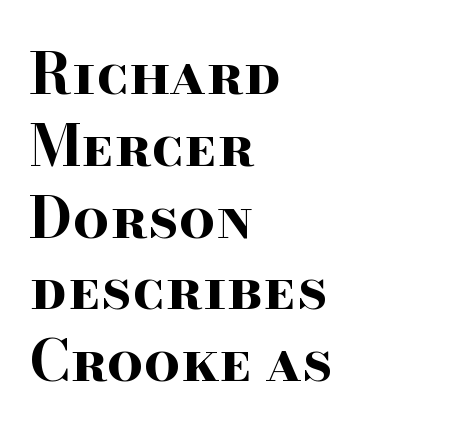
The image shows 57 px bold, wide serif type, upright; set left-aligned, normal line spacing (1.26x), normal letter spacing, not underlined; high stroke contrast and a small x-height.
